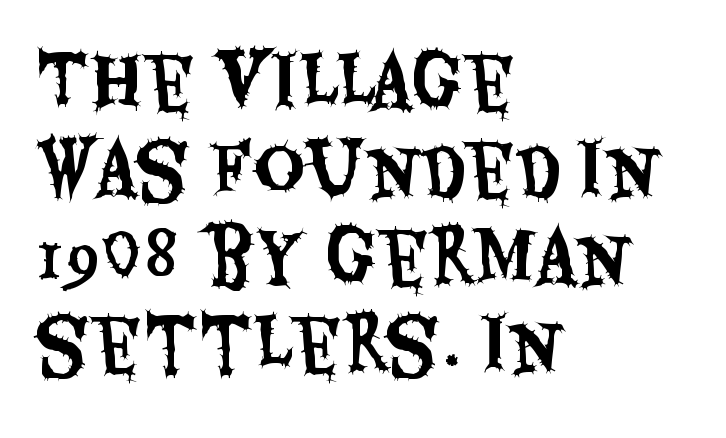
How are the letters spaced? Ordinarily, with no added tracking. If you drew a line through each stem, it would be perfectly vertical. Examine the stroke ends and you'll find no serifs. Left-aligned paragraph, ragged on the right. Is there much room between lines? A standard amount, neither cramped nor airy.
